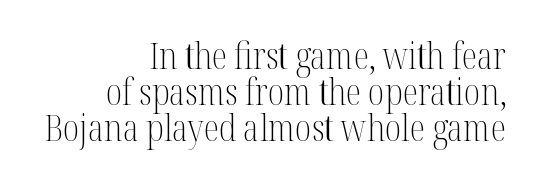
Q: Is the text bold? A: No.
Q: Is the text italic (slanted)? A: No, it is upright.
Q: Is the typeface a serif or a sans-serif typeface? A: Serif.
Q: Is the text underlined? A: No.
Q: How is the paragraph aligned? A: Right-aligned.
Q: Is the spacing between letters normal or unusually wide? A: Normal.
Q: Is the spacing between lines tight, normal or loose? A: Tight.
Q: Width (condensed, normal, or wide)? A: Condensed.
Q: Stroke contrast? A: Medium.
Q: x-height? A: Medium.
Q: Monospaced? A: No.
